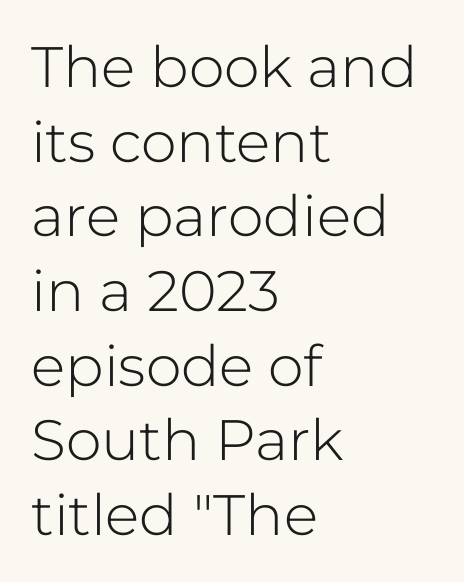
The image shows 57 px light sans-serif type, upright; set left-aligned, normal line spacing (1.31x), normal letter spacing, not underlined; low stroke contrast and a medium x-height.
